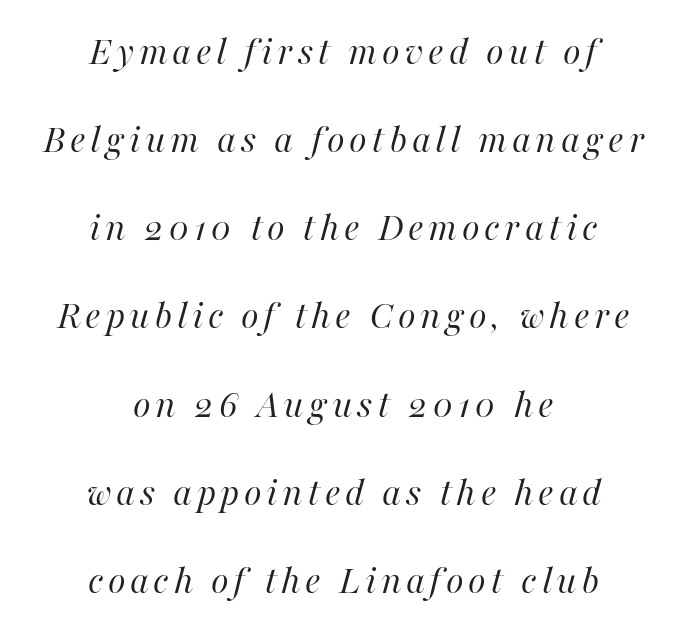
{"italic": "yes", "lean": "right", "slant_degrees": 16, "bold": "no", "weight": "regular", "width": "normal", "stroke_contrast": "high", "x_height": "medium", "monospaced": "no", "underline": "no", "align": "center", "line_spacing": "loose", "line_spacing_ratio": 2.15, "glyph_px": 41}
